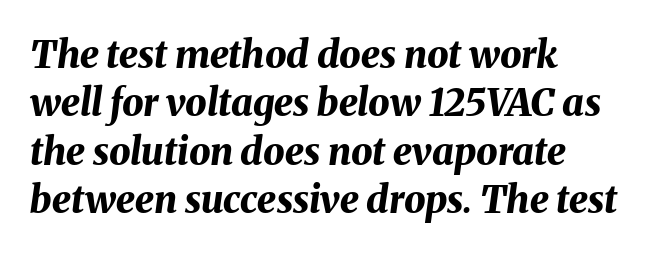
Whoever set this chose a conventional vertical rhythm. The text block is weighted toward the left margin, trailing off unevenly rightward. The glyphs look as if they've been sheared to an angle. Only glyphs here, with clear space below each row. These lines are rendered in a variable-pitch font.
